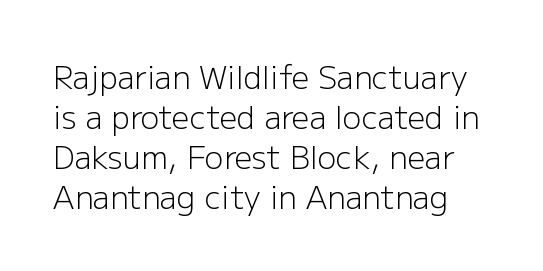
Q: Is the text bold? A: No.
Q: Is the text italic (slanted)? A: No, it is upright.
Q: Is the typeface a serif or a sans-serif typeface? A: Sans-serif.
Q: Is the text underlined? A: No.
Q: Is the spacing between letters normal or unusually wide? A: Normal.
Q: Is the spacing between lines tight, normal or loose? A: Normal.
Q: Width (condensed, normal, or wide)? A: Normal.
Q: Stroke contrast? A: Low.
Q: x-height? A: Medium.
Q: Monospaced? A: No.
